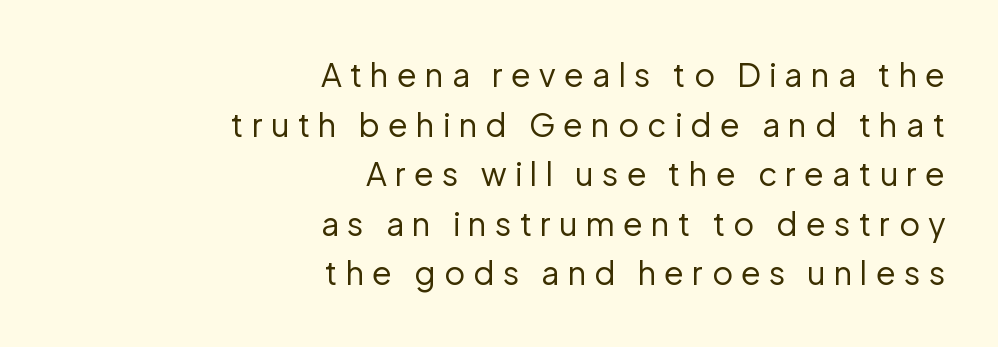
The image shows 32 px regular-weight sans-serif type, upright; set right-aligned, normal line spacing (1.55x), unusually wide letter spacing (+0.26 em), not underlined; low stroke contrast and a medium x-height.
